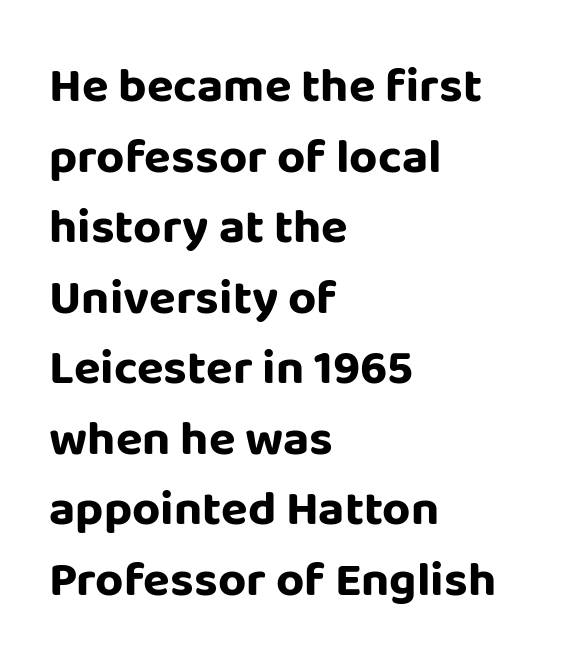
A typesetter would call this zero additional tracking. The baseline area is clear. The rows are spaced the way most documents space them. Caption: bold face, heavy strokes. Teacher's note: observe the even left margin — that is flush-left alignment.
